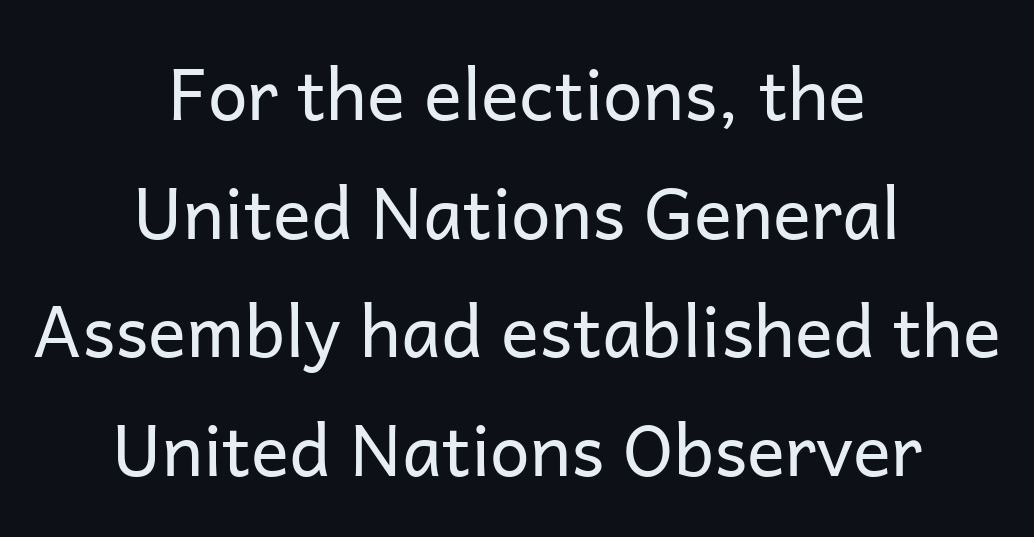
{"serif": "no", "italic": "no", "bold": "no", "weight": "regular", "width": "normal", "stroke_contrast": "low", "x_height": "medium", "monospaced": "no", "underline": "no", "align": "center", "line_spacing": "normal", "line_spacing_ratio": 1.67, "letter_spacing": "normal", "letter_spacing_em": 0.0, "glyph_px": 71}
